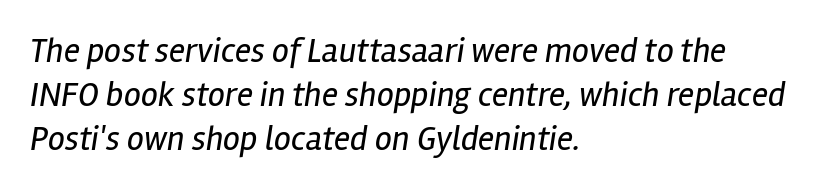
Q: Is the text bold? A: No.
Q: Is the text italic (slanted)? A: Yes, it leans right by about 12 degrees.
Q: Is the text underlined? A: No.
Q: How is the paragraph aligned? A: Left-aligned.
Q: Is the spacing between letters normal or unusually wide? A: Normal.
Q: Is the spacing between lines tight, normal or loose? A: Normal.
Q: Width (condensed, normal, or wide)? A: Condensed.
Q: Stroke contrast? A: Low.
Q: x-height? A: Medium.
Q: Monospaced? A: No.
